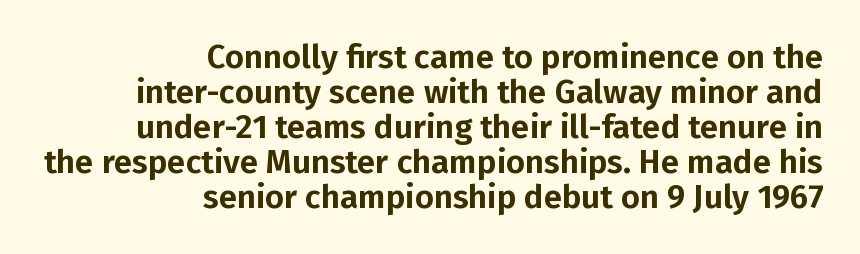
The image shows 33 px sans-serif type, upright; set right-aligned, tight line spacing (1.06x), normal letter spacing, not underlined; low stroke contrast and a medium x-height.
